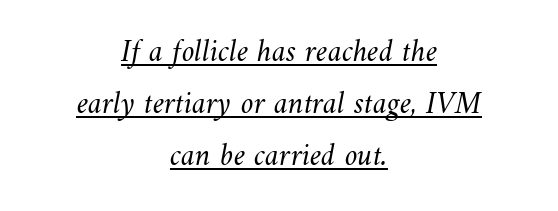
Q: Is the text bold? A: No.
Q: Is the text underlined? A: Yes.
Q: How is the paragraph aligned? A: Centered.
Q: Is the spacing between letters normal or unusually wide? A: Normal.
Q: Is the spacing between lines tight, normal or loose? A: Normal.
Q: Width (condensed, normal, or wide)? A: Normal.
Q: Stroke contrast? A: Medium.
Q: x-height? A: Small.
Q: Monospaced? A: No.
